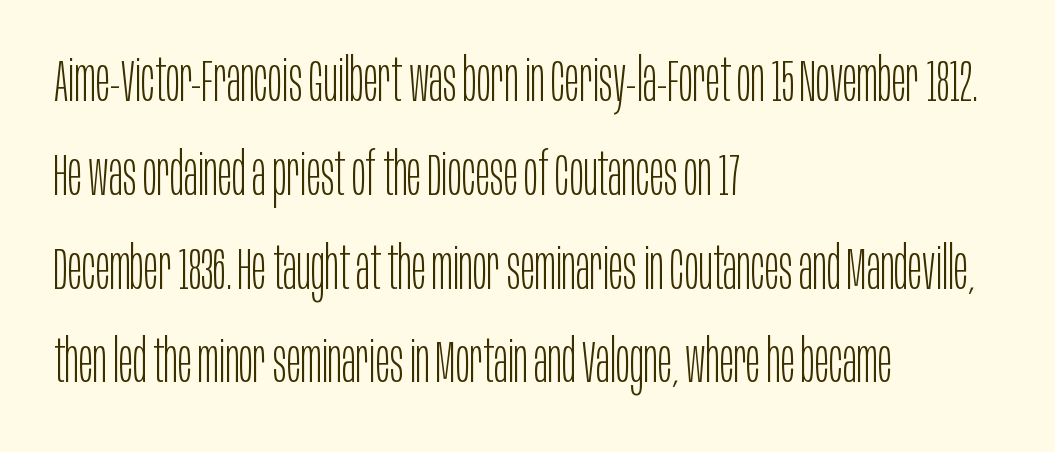
Q: Is the text bold? A: No.
Q: Is the text italic (slanted)? A: No, it is upright.
Q: Is the typeface a serif or a sans-serif typeface? A: Sans-serif.
Q: Is the text underlined? A: No.
Q: How is the paragraph aligned? A: Left-aligned.
Q: Is the spacing between letters normal or unusually wide? A: Normal.
Q: Is the spacing between lines tight, normal or loose? A: Normal.
Q: Width (condensed, normal, or wide)? A: Condensed.
Q: Stroke contrast? A: Low.
Q: x-height? A: Large.
Q: Monospaced? A: No.
